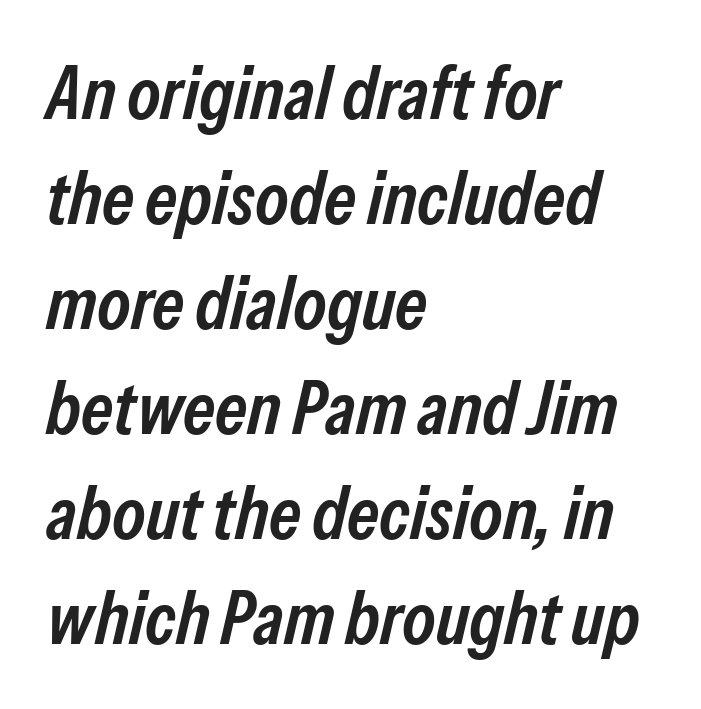
Q: Is the text bold? A: Semi-bold.
Q: Is the text italic (slanted)? A: Yes, it leans right by about 13 degrees.
Q: Is the text underlined? A: No.
Q: How is the paragraph aligned? A: Left-aligned.
Q: Is the spacing between letters normal or unusually wide? A: Normal.
Q: Is the spacing between lines tight, normal or loose? A: Normal.
Q: Width (condensed, normal, or wide)? A: Condensed.
Q: Stroke contrast? A: Low.
Q: x-height? A: Medium.
Q: Monospaced? A: No.
